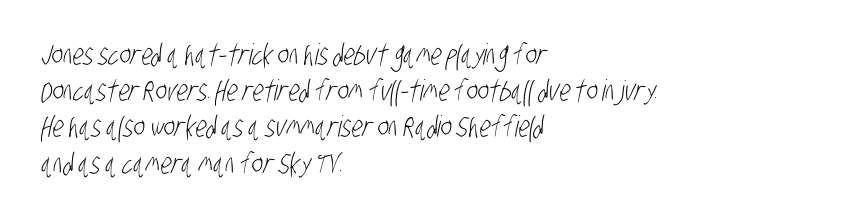
Nobody drew a line under any word here. Classification — sans serif. One glance says typical: line gaps are just what's usual. Short note: letters normally spaced. Each letter keeps its own natural width here, so spacing adapts to shape.
